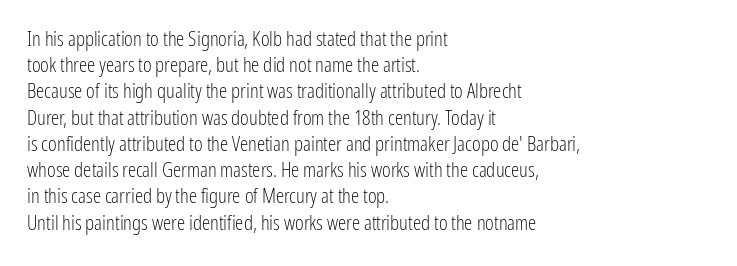
Q: Is the text bold? A: No.
Q: Is the text italic (slanted)? A: No, it is upright.
Q: Is the text underlined? A: No.
Q: How is the paragraph aligned? A: Left-aligned.
Q: Is the spacing between letters normal or unusually wide? A: Normal.
Q: Is the spacing between lines tight, normal or loose? A: Normal.
